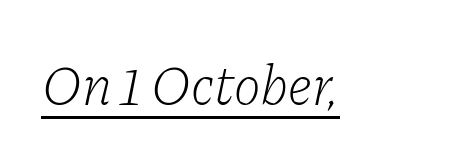
Q: Is the text bold? A: No.
Q: Is the text italic (slanted)? A: Yes, it leans right by about 11 degrees.
Q: Is the typeface a serif or a sans-serif typeface? A: Serif.
Q: Is the text underlined? A: Yes.
Q: Is the spacing between letters normal or unusually wide? A: Normal.
Q: Width (condensed, normal, or wide)? A: Normal.
Q: Stroke contrast? A: Low.
Q: x-height? A: Medium.
Q: Monospaced? A: No.
